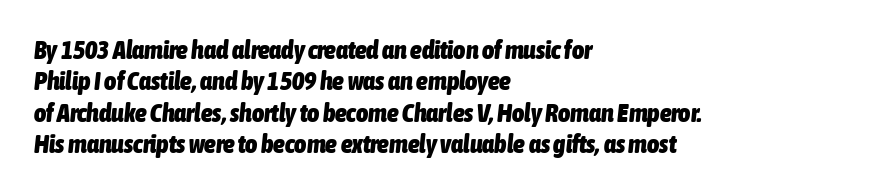
Q: Is the text bold? A: Yes.
Q: Is the text italic (slanted)? A: Yes, it leans right by about 6 degrees.
Q: Is the text underlined? A: No.
Q: How is the paragraph aligned? A: Left-aligned.
Q: Is the spacing between letters normal or unusually wide? A: Normal.
